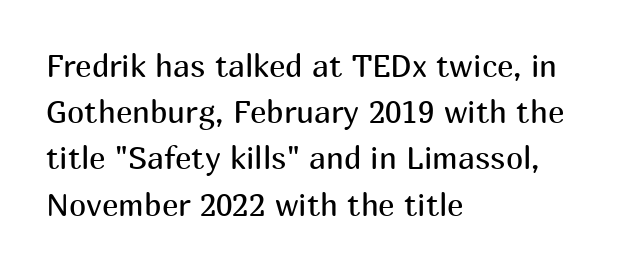
The image shows 31 px regular-weight sans-serif type, upright; set left-aligned, normal line spacing (1.49x), normal letter spacing, not underlined; medium stroke contrast and a medium x-height.
